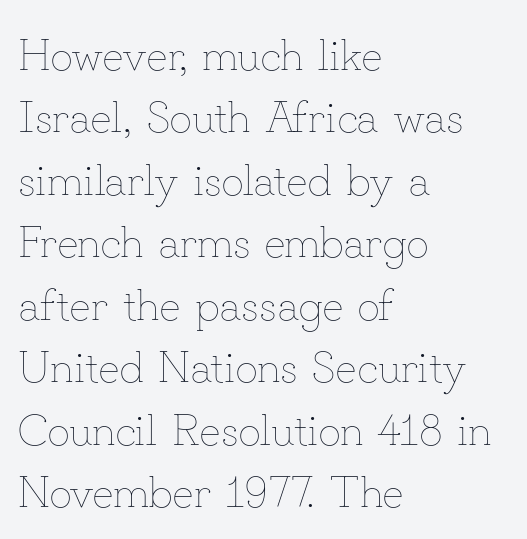
Q: Is the text bold? A: No.
Q: Is the text italic (slanted)? A: No, it is upright.
Q: Is the text underlined? A: No.
Q: How is the paragraph aligned? A: Left-aligned.
Q: Is the spacing between letters normal or unusually wide? A: Normal.
Q: Is the spacing between lines tight, normal or loose? A: Normal.
Q: Width (condensed, normal, or wide)? A: Normal.
Q: Stroke contrast? A: Low.
Q: x-height? A: Small.
Q: Monospaced? A: No.
